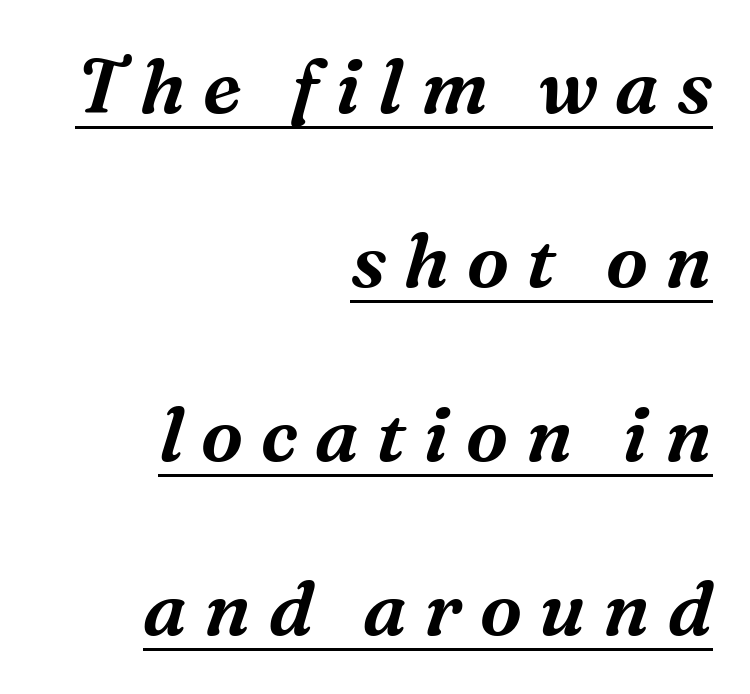
Q: Is the text italic (slanted)? A: Yes, it leans right by about 16 degrees.
Q: Is the typeface a serif or a sans-serif typeface? A: Serif.
Q: Is the text underlined? A: Yes.
Q: How is the paragraph aligned? A: Right-aligned.
Q: Is the spacing between letters normal or unusually wide? A: Unusually wide.
Q: Is the spacing between lines tight, normal or loose? A: Loose.
Q: Width (condensed, normal, or wide)? A: Normal.
Q: Stroke contrast? A: Medium.
Q: x-height? A: Medium.
Q: Monospaced? A: No.
